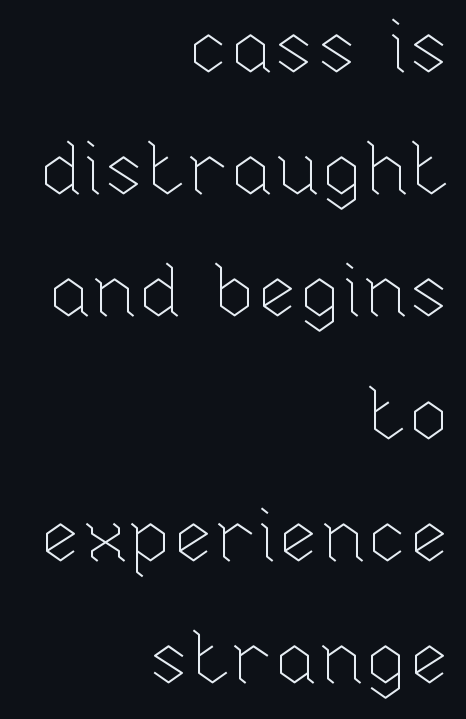
These lines are set flush right with a ragged left edge. Weight: in the light-to-regular range. Clear beneath every line of the passage. Spacing verdict: proportional, widths tailored to each character.
